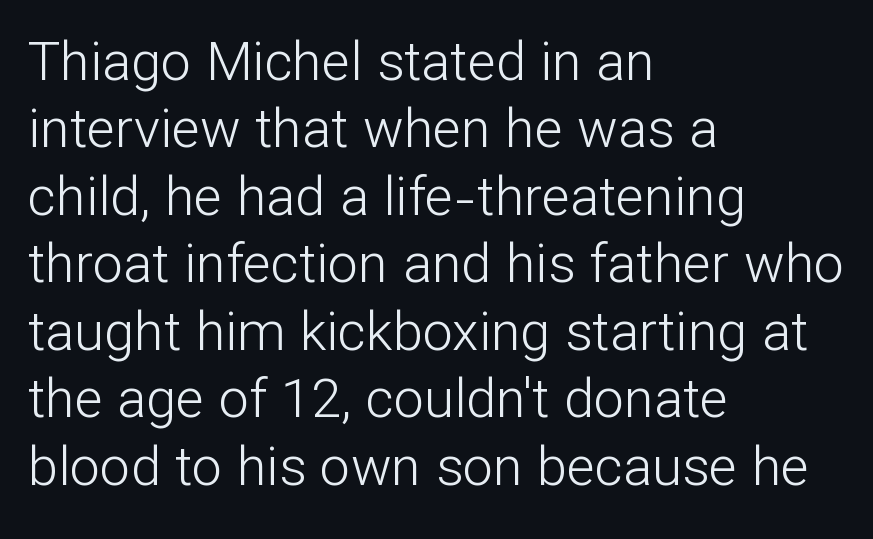
{"serif": "no", "italic": "no", "bold": "no", "weight": "light", "width": "normal", "stroke_contrast": "low", "x_height": "medium", "monospaced": "no", "underline": "no", "align": "left", "line_spacing": "normal", "line_spacing_ratio": 1.25, "letter_spacing": "normal", "letter_spacing_em": 0.0, "glyph_px": 54}
